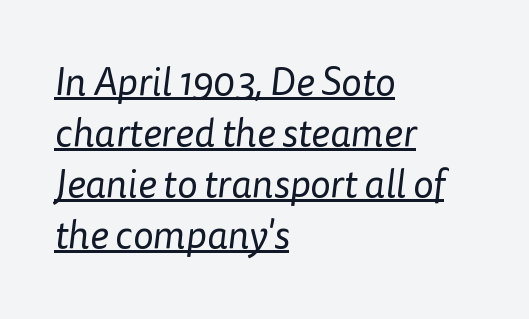
The image shows 39 px regular-weight sans-serif type; set left-aligned, normal line spacing (1.31x), normal letter spacing, underlined; low stroke contrast and a medium x-height.
